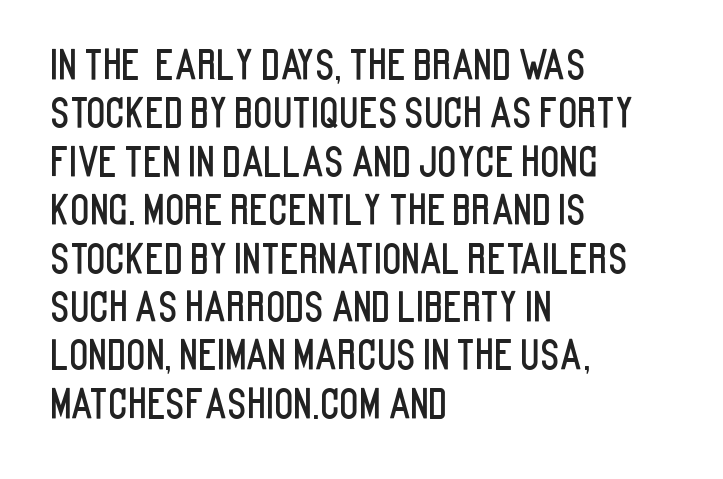
{"serif": "no", "italic": "no", "width": "condensed", "stroke_contrast": "low", "x_height": "large", "monospaced": "no", "underline": "no", "align": "left", "line_spacing_ratio": 1.21, "letter_spacing": "normal", "letter_spacing_em": 0.0, "glyph_px": 40}
